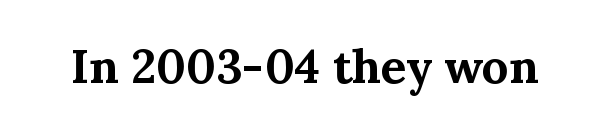
The image shows 47 px bold serif type, upright; set normal letter spacing, not underlined; medium stroke contrast and a medium x-height.
